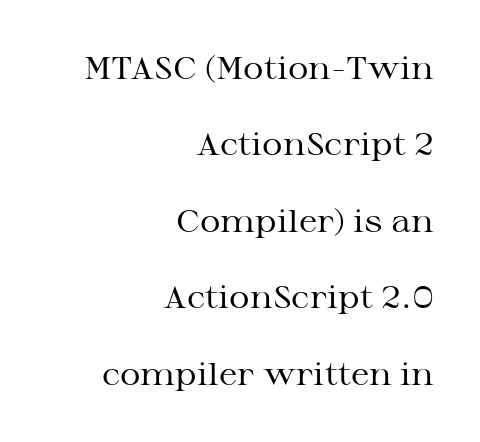
The image shows 32 px regular-weight, wide serif type, upright; set right-aligned, loose line spacing (2.39x), normal letter spacing, not underlined; medium stroke contrast and a medium x-height.
